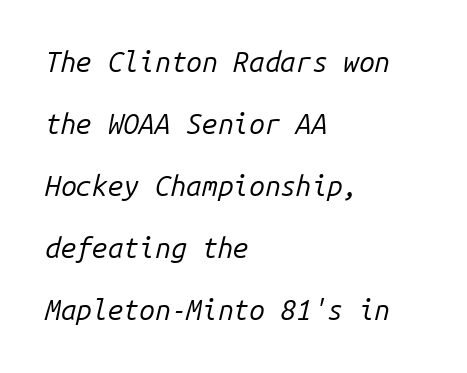
{"italic": "yes", "lean": "right", "slant_degrees": 14, "bold": "no", "weight": "regular", "width": "normal", "stroke_contrast": "low", "x_height": "medium", "monospaced": "yes", "underline": "no", "align": "left", "line_spacing": "loose", "line_spacing_ratio": 2.21, "letter_spacing": "normal", "letter_spacing_em": 0.0, "glyph_px": 28}
